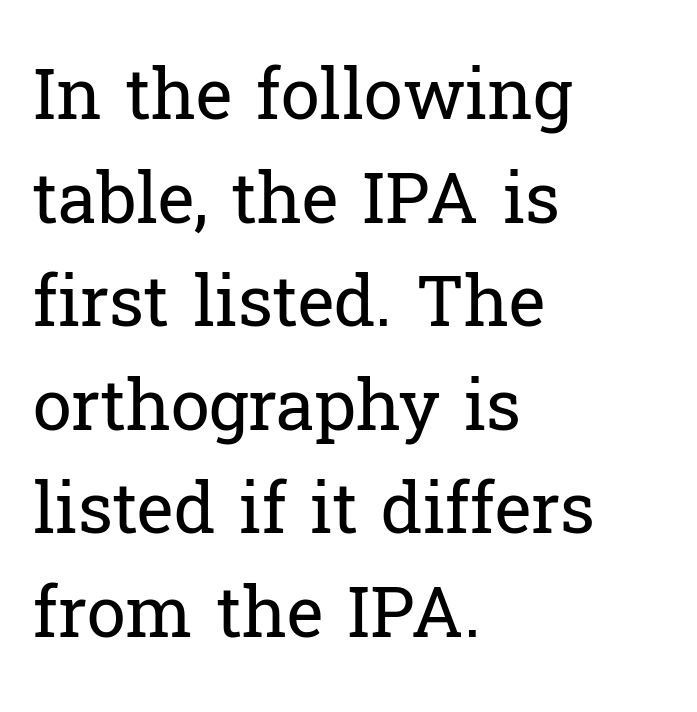
The weight tops out at a normal text grade. Note the varied advance widths — an 'i' is clearly narrower than an 'm'. This sample keeps an unexceptional amount of space between lines. Underlining? Definitely not there. Line beginnings align vertically; line endings do not.
